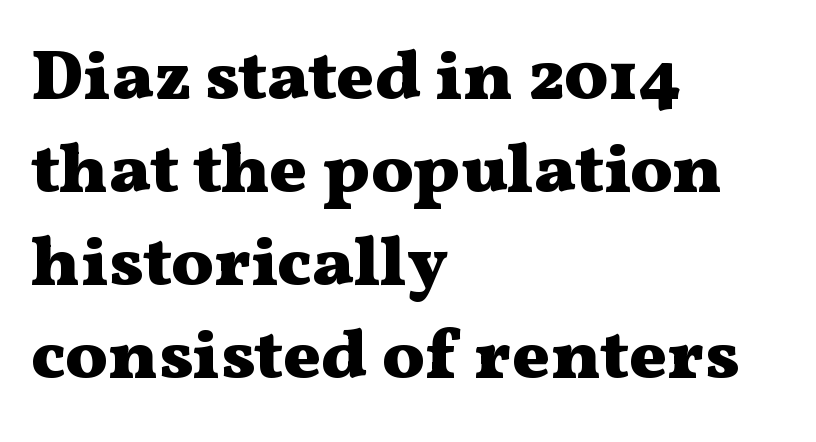
{"serif": "yes", "italic": "no", "bold": "yes", "weight": "heavy", "width": "wide", "stroke_contrast": "medium", "x_height": "medium", "monospaced": "no", "underline": "no", "align": "left", "line_spacing": "normal", "line_spacing_ratio": 1.31, "letter_spacing": "normal", "letter_spacing_em": 0.0, "glyph_px": 71}
